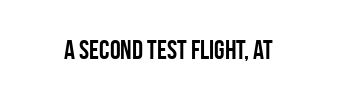
Q: Is the text bold? A: Yes.
Q: Is the text italic (slanted)? A: No, it is upright.
Q: Is the text underlined? A: No.
Q: Is the spacing between letters normal or unusually wide? A: Normal.
